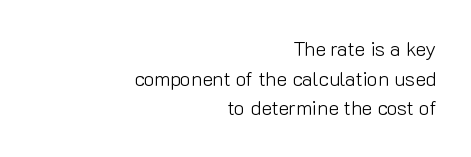
Q: Is the text bold? A: No.
Q: Is the text italic (slanted)? A: No, it is upright.
Q: Is the text underlined? A: No.
Q: How is the paragraph aligned? A: Right-aligned.
Q: Is the spacing between letters normal or unusually wide? A: Normal.
Q: Is the spacing between lines tight, normal or loose? A: Normal.
